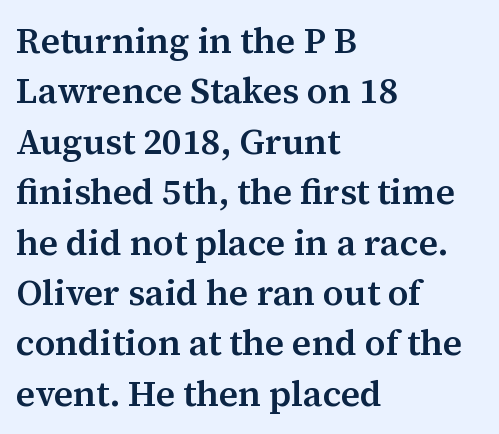
Q: Is the text bold? A: Semi-bold.
Q: Is the text italic (slanted)? A: No, it is upright.
Q: Is the typeface a serif or a sans-serif typeface? A: Serif.
Q: Is the text underlined? A: No.
Q: How is the paragraph aligned? A: Left-aligned.
Q: Is the spacing between letters normal or unusually wide? A: Normal.
Q: Is the spacing between lines tight, normal or loose? A: Normal.
Q: Width (condensed, normal, or wide)? A: Normal.
Q: Stroke contrast? A: Medium.
Q: x-height? A: Medium.
Q: Monospaced? A: No.
